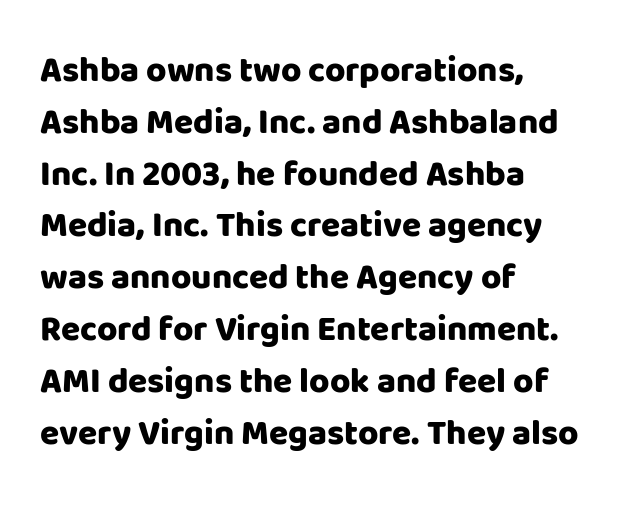
Posture: upright roman. On the weight axis this lands at bold, roughly 700. Leading matches the norm, producing a regular column. The face used here is rendered with its standard letterfit.
